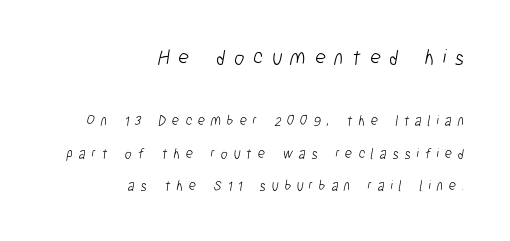
Q: Is the text bold? A: No.
Q: Is the text underlined? A: No.
Q: How is the paragraph aligned? A: Right-aligned.
Q: Is the spacing between letters normal or unusually wide? A: Unusually wide.
Q: Is the spacing between lines tight, normal or loose? A: Loose.
Q: Which block of text is set in a larger size, the first (top) or the second (bottom)? A: The first (top) one.
